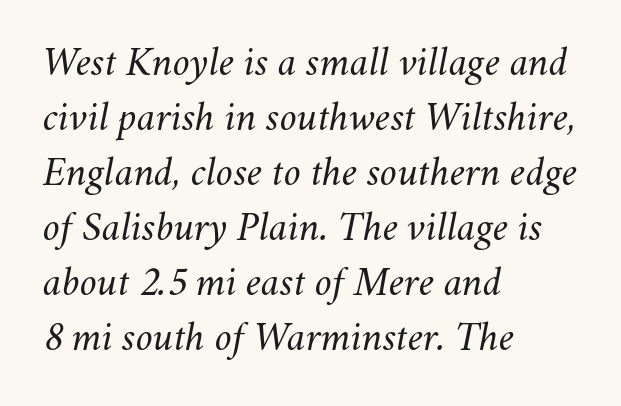
Q: Is the text bold? A: No.
Q: Is the text italic (slanted)? A: Yes, it leans right by about 11 degrees.
Q: Is the text underlined? A: No.
Q: How is the paragraph aligned? A: Left-aligned.
Q: Is the spacing between letters normal or unusually wide? A: Normal.
Q: Is the spacing between lines tight, normal or loose? A: Normal.
Q: Width (condensed, normal, or wide)? A: Normal.
Q: Stroke contrast? A: Medium.
Q: x-height? A: Small.
Q: Monospaced? A: No.
